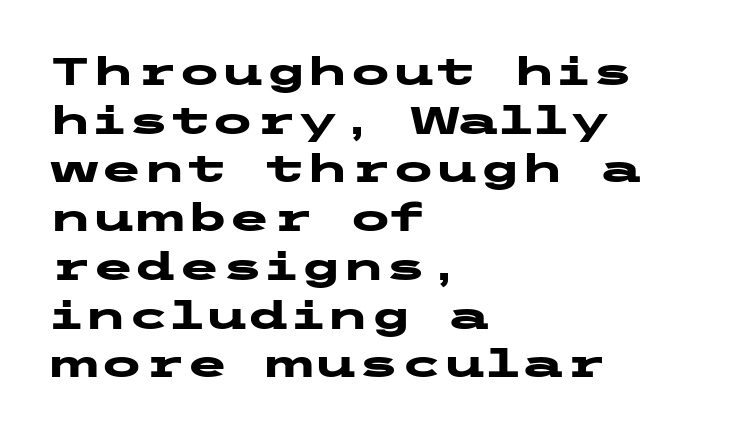
{"serif": "no", "italic": "no", "bold": "yes", "weight": "heavy", "width": "wide", "stroke_contrast": "low", "x_height": "medium", "underline": "no", "align": "left", "line_spacing": "normal", "line_spacing_ratio": 1.25, "letter_spacing": "normal", "letter_spacing_em": 0.0, "glyph_px": 39}
